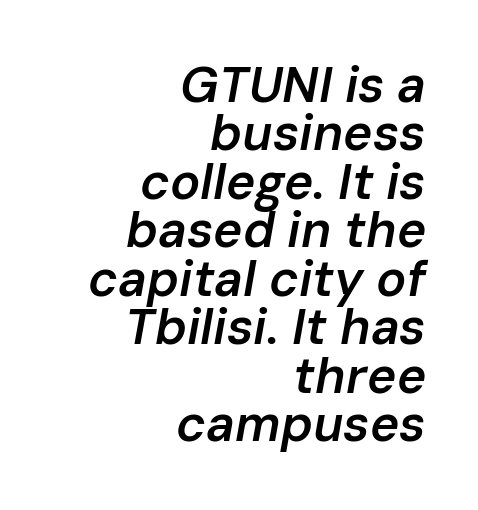
Q: Is the text bold? A: Semi-bold.
Q: Is the text italic (slanted)? A: Yes, it leans right by about 10 degrees.
Q: Is the text underlined? A: No.
Q: How is the paragraph aligned? A: Right-aligned.
Q: Is the spacing between letters normal or unusually wide? A: Normal.
Q: Is the spacing between lines tight, normal or loose? A: Tight.
Q: Width (condensed, normal, or wide)? A: Normal.
Q: Stroke contrast? A: Low.
Q: x-height? A: Medium.
Q: Monospaced? A: No.
